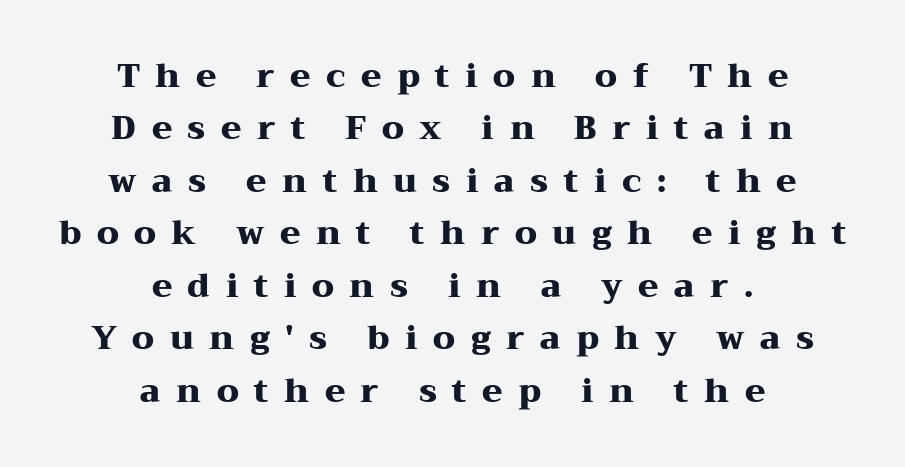
This sample uses an upright cut, with every glyph sitting square on the baseline. The lines sit at an ordinary, default distance from one another. Heft: maximum for text — a bold. These lines stack symmetrically, like a column narrowing and widening about its center.
